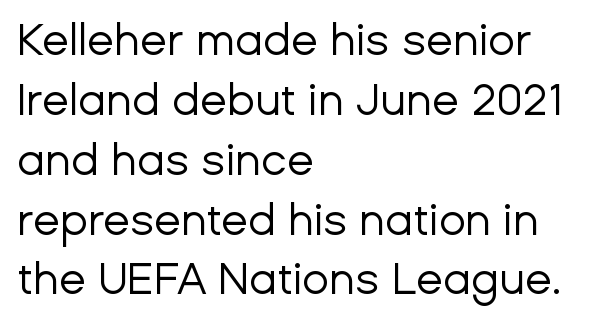
{"serif": "no", "italic": "no", "bold": "no", "weight": "regular", "width": "normal", "stroke_contrast": "low", "x_height": "medium", "monospaced": "no", "underline": "no", "align": "left", "line_spacing": "normal", "line_spacing_ratio": 1.36, "letter_spacing": "normal", "letter_spacing_em": 0.0, "glyph_px": 44}
